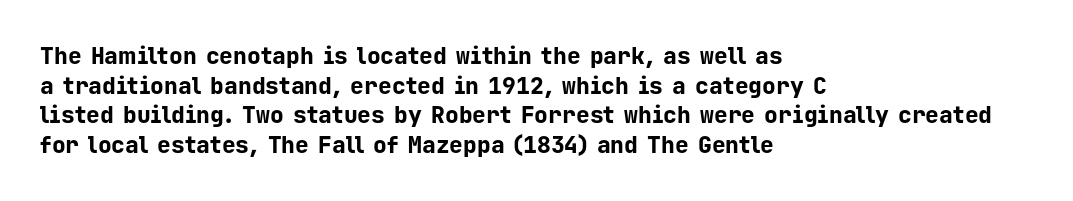
Is there any slant? The stems are plumb. Nothing unusual about the tracking: characters are spaced as the font intends. These words are printed bold, with thick strokes throughout. Evenly set lines give the paragraph a standard silhouette.
